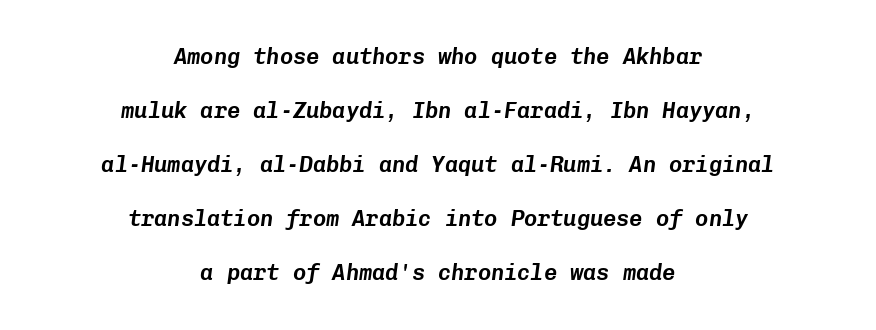
{"italic": "yes", "lean": "right", "slant_degrees": 8, "underline": "no", "align": "center", "line_spacing": "loose", "line_spacing_ratio": 2.46, "letter_spacing": "normal", "letter_spacing_em": 0.0, "glyph_px": 22}
